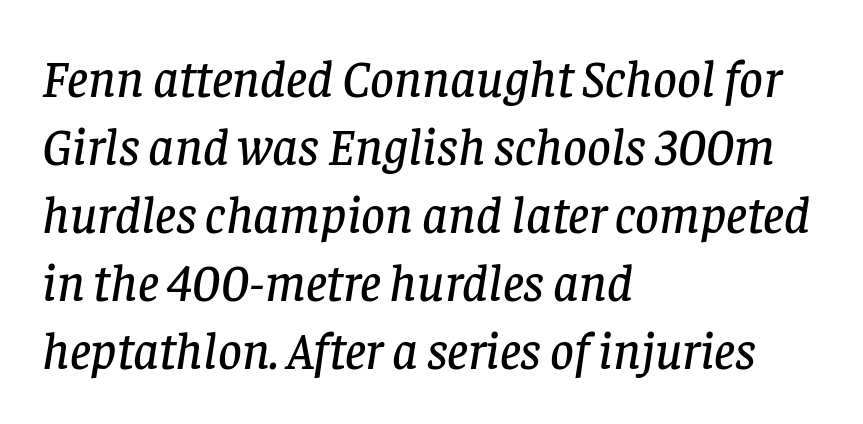
Is the block centered? No — it sits flush against the left margin. The area under the type is left untouched. Every character sits at an angle, as italics do. Students, observe: this is what conventionally led text looks like. The letters carry serifs — small finishing strokes at the ends of their stems. Note the varied advance widths — an 'i' is clearly narrower than an 'm'.
